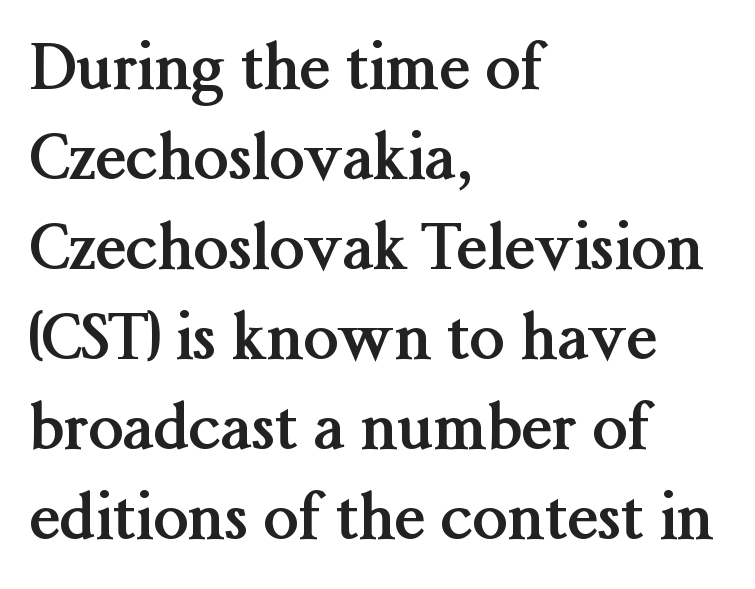
The image shows 63 px semibold serif type, upright; set left-aligned, normal line spacing (1.43x), normal letter spacing, not underlined; medium stroke contrast and a medium x-height.
